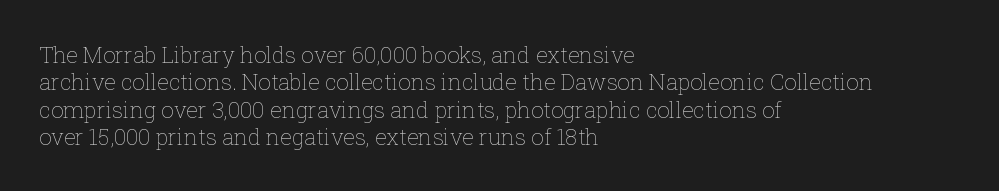
Q: Is the text bold? A: No.
Q: Is the text italic (slanted)? A: No, it is upright.
Q: Is the text underlined? A: No.
Q: How is the paragraph aligned? A: Left-aligned.
Q: Is the spacing between letters normal or unusually wide? A: Normal.
Q: Is the spacing between lines tight, normal or loose? A: Normal.
